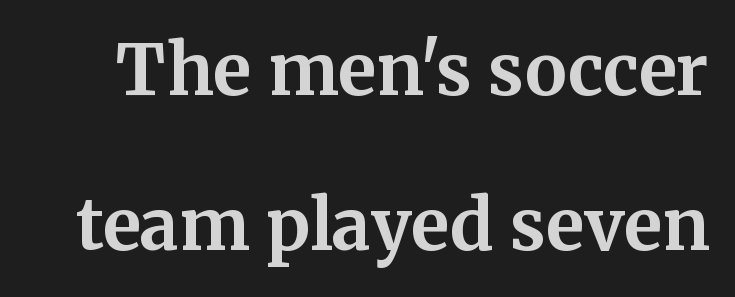
The foot of each line stays bare and open. Chunky letters — that's bold for sure. Between one letter and the next there's only the usual sliver of space. It's the straight-up-and-down kind of type.
